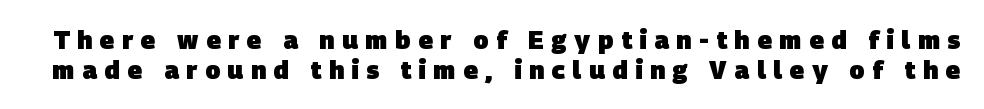
The image shows 25 px bold type; set line spacing 1.2x, unusually wide letter spacing (+0.3 em), not underlined.
